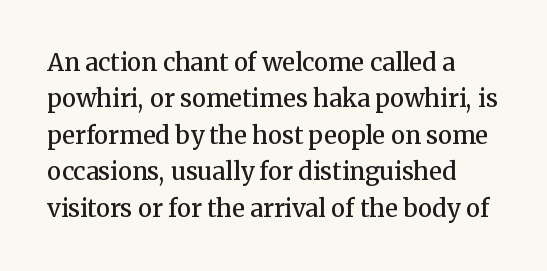
Letters rest on an invisible, unmarked baseline. This sample uses plain, unmodified letter spacing. A typesetter would mark this as roman, not italic. The line-height multiplier appears to be the usual default.
